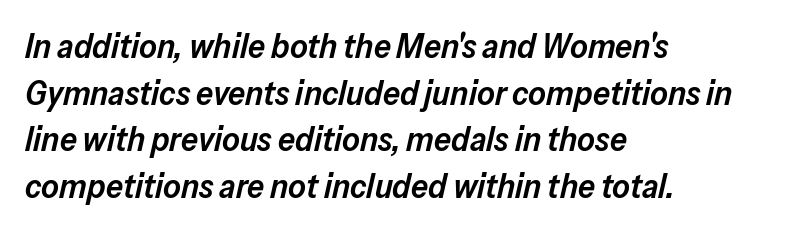
{"italic": "yes", "lean": "right", "slant_degrees": 13, "bold": "semi", "weight": "semibold", "width": "normal", "stroke_contrast": "low", "x_height": "medium", "monospaced": "no", "underline": "no", "align": "left", "line_spacing": "normal", "line_spacing_ratio": 1.37, "letter_spacing": "normal", "letter_spacing_em": 0.0, "glyph_px": 34}
